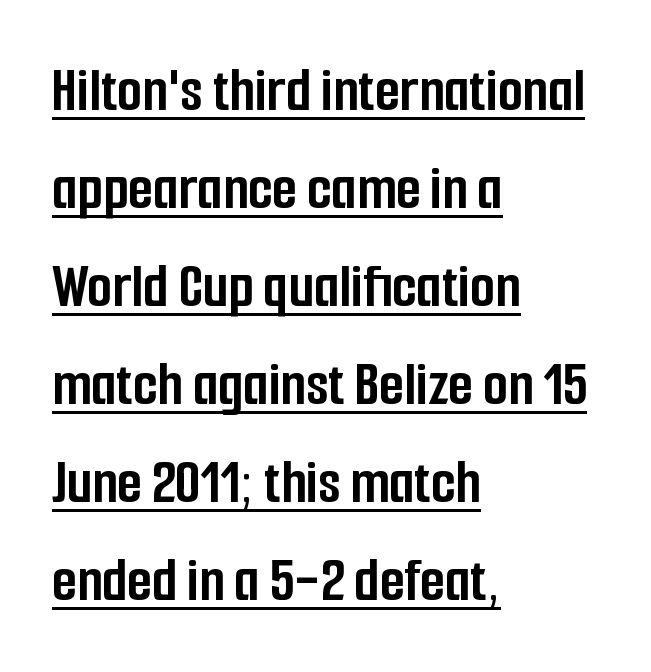
{"serif": "no", "italic": "no", "bold": "yes", "weight": "semibold", "width": "condensed", "stroke_contrast": "low", "x_height": "medium", "monospaced": "no", "underline": "yes", "align": "left", "line_spacing": "normal", "line_spacing_ratio": 1.53, "letter_spacing": "normal", "letter_spacing_em": 0.0, "glyph_px": 64}
